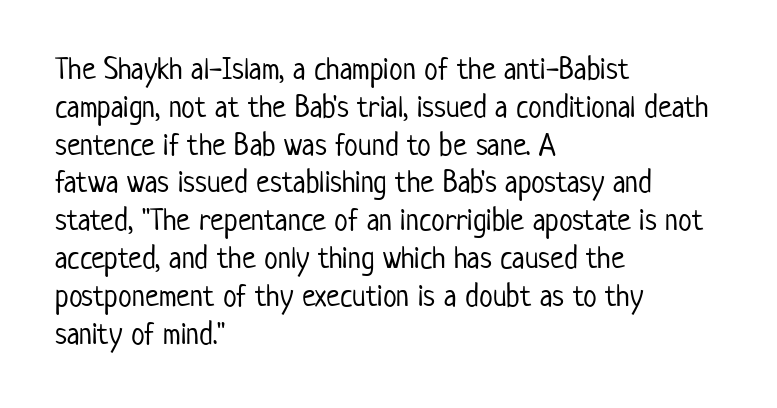
The image shows 31 px light, condensed sans-serif type, upright; set left-aligned, line spacing 1.22x, normal letter spacing, not underlined; low stroke contrast and a medium x-height.
